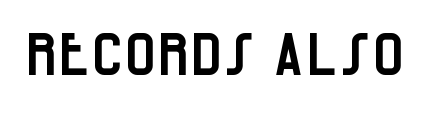
The image shows 59 px condensed sans-serif type, upright; set normal letter spacing, not underlined; low stroke contrast and a large x-height.
